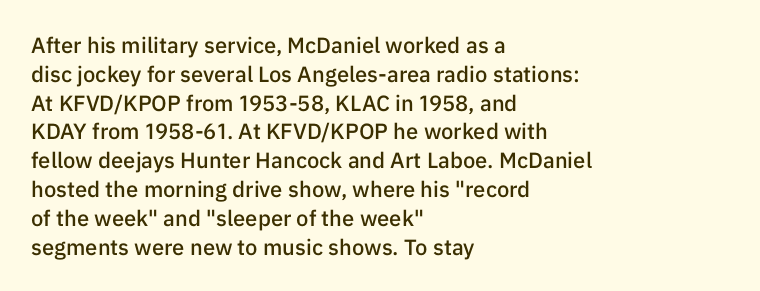
The image shows 22 px text type, upright; set left-aligned, normal line spacing (1.31x), normal letter spacing, not underlined.
